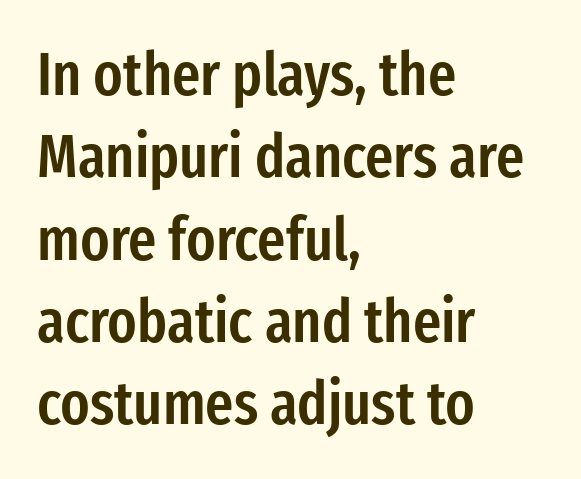
This is roman type, the default non-slanted kind. Proportional: the letters do not fall into vertical columns. The specimen omits any rule beneath the text block's lines. Reading down the block, your eye returns to a fixed left position each line.
